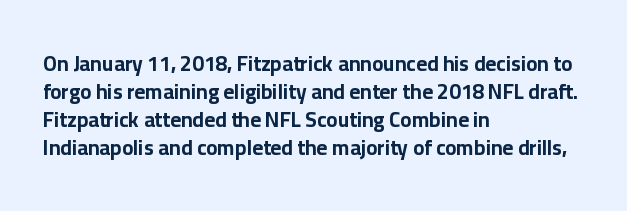
{"italic": "no", "bold": "yes", "underline": "no", "align": "left", "line_spacing": "normal", "line_spacing_ratio": 1.34, "letter_spacing": "normal", "letter_spacing_em": 0.0, "glyph_px": 21}
